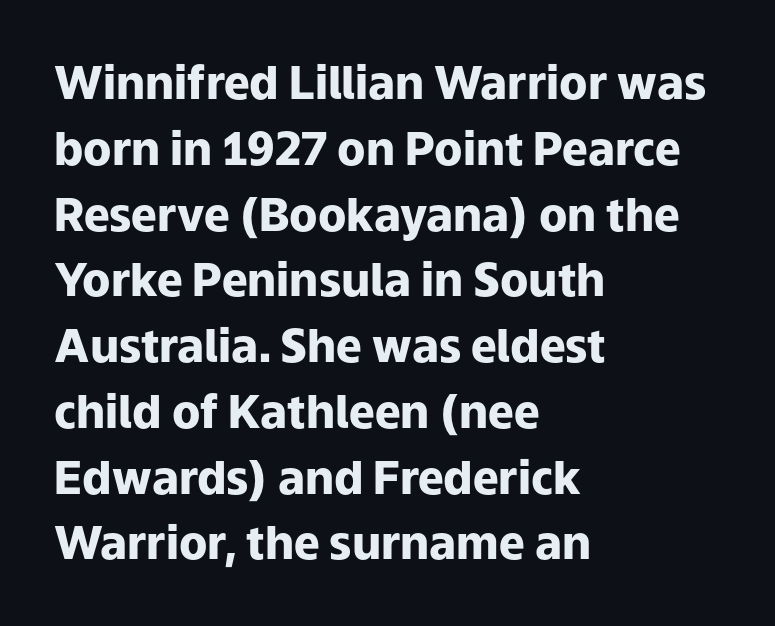
The image shows 46 px heavy sans-serif type, upright; set left-aligned, normal line spacing (1.43x), normal letter spacing, not underlined; low stroke contrast and a medium x-height.
